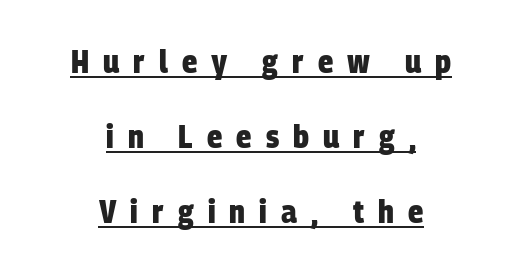
Does the weight exceed regular? Yes, all the way to bold. In designer terms, the underline attribute is active on this setting. Summary of vertical rhythm: relaxed, with wide interline spacing. Proportional: the letters do not fall into vertical columns. The typeface chosen for these lines omits serifs. Substantial extra tracking has been applied to these lines.
